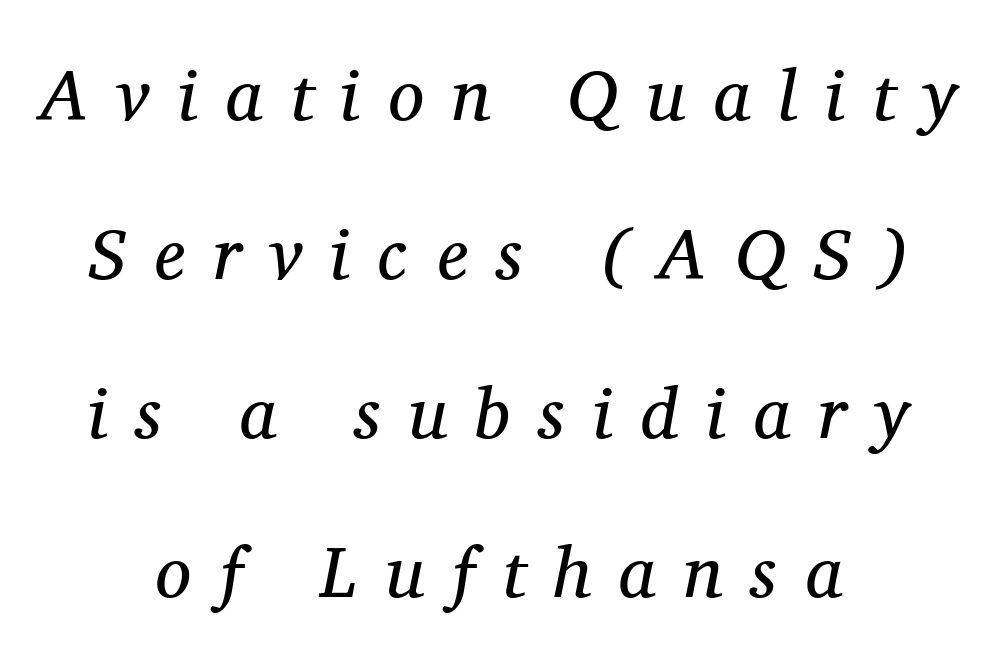
The image shows 72 px regular-weight serif type, italic (leaning right); set centered, loose line spacing (2.21x), unusually wide letter spacing (+0.39 em), not underlined; medium stroke contrast and a medium x-height.
